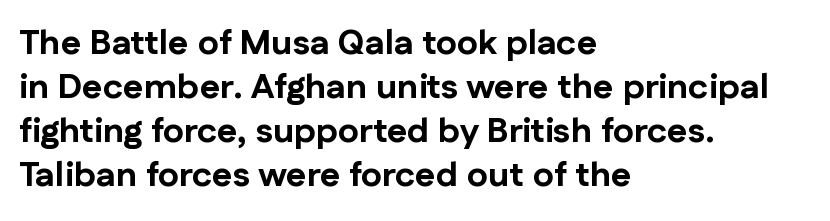
Q: Is the text bold? A: Yes.
Q: Is the text italic (slanted)? A: No, it is upright.
Q: Is the typeface a serif or a sans-serif typeface? A: Sans-serif.
Q: Is the text underlined? A: No.
Q: How is the paragraph aligned? A: Left-aligned.
Q: Is the spacing between letters normal or unusually wide? A: Normal.
Q: Is the spacing between lines tight, normal or loose? A: Normal.
Q: Width (condensed, normal, or wide)? A: Normal.
Q: Stroke contrast? A: Low.
Q: x-height? A: Medium.
Q: Monospaced? A: No.
